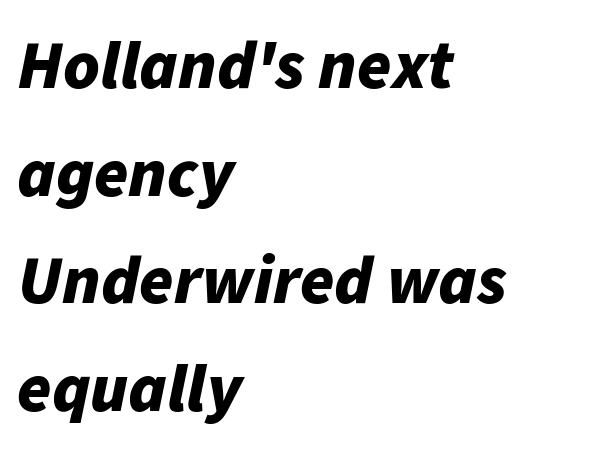
Type without underlining. How are the letters spaced? Ordinarily, with no added tracking. These lines stack with their left ends in a neat column. Italic: yes, the glyphs are oblique.
